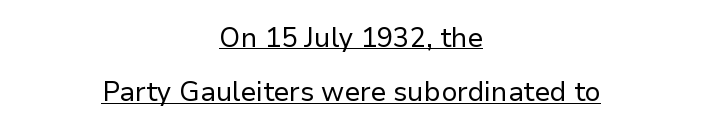
The image shows 27 px text type, upright; set centered, loose line spacing (2.01x), normal letter spacing, underlined.
